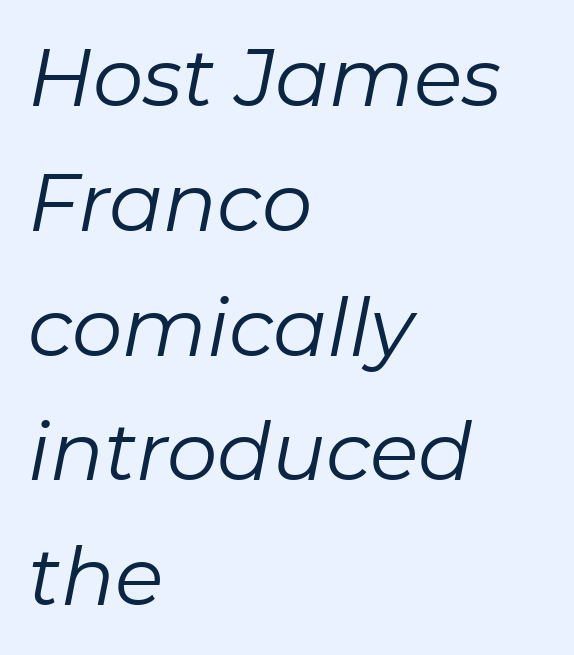
{"italic": "yes", "lean": "right", "slant_degrees": 11, "bold": "no", "weight": "regular", "width": "normal", "stroke_contrast": "low", "x_height": "medium", "monospaced": "no", "underline": "no", "align": "left", "line_spacing": "normal", "line_spacing_ratio": 1.56, "letter_spacing": "normal", "letter_spacing_em": 0.0, "glyph_px": 80}
